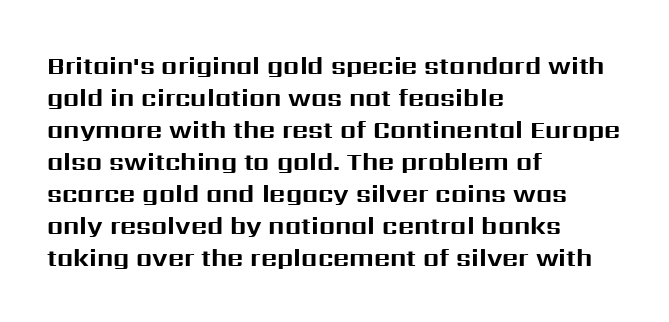
{"italic": "no", "bold": "yes", "underline": "no", "align": "left", "line_spacing": "normal", "line_spacing_ratio": 1.28, "letter_spacing": "normal", "letter_spacing_em": 0.0, "glyph_px": 25}
